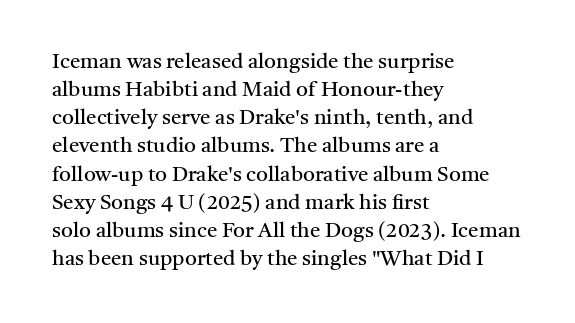
Visually the block forms a straight wall on the left and a jagged coastline on the right. Style check: upright. Bold? No — there's no thickening of the strokes. Notice how descenders clear the ascenders below comfortably — that's standard leading. Each word holds together tightly as a unit, with standard inter-letter gaps.
